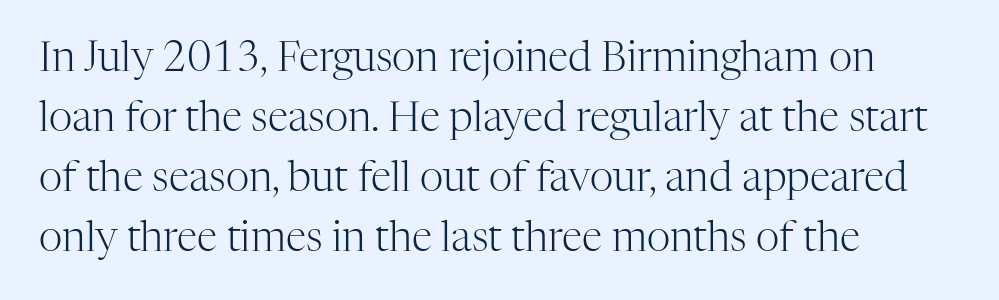
Q: Is the text bold? A: No.
Q: Is the text italic (slanted)? A: No, it is upright.
Q: Is the typeface a serif or a sans-serif typeface? A: Serif.
Q: Is the text underlined? A: No.
Q: How is the paragraph aligned? A: Left-aligned.
Q: Is the spacing between letters normal or unusually wide? A: Normal.
Q: Is the spacing between lines tight, normal or loose? A: Normal.
Q: Width (condensed, normal, or wide)? A: Normal.
Q: Stroke contrast? A: High.
Q: x-height? A: Medium.
Q: Monospaced? A: No.
